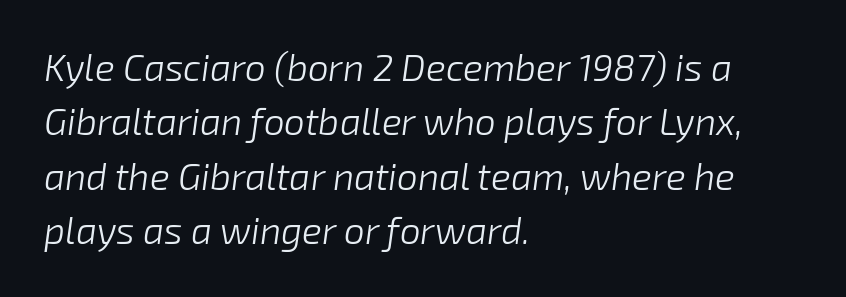
The image shows 37 px light type, italic (leaning right); set left-aligned, normal line spacing (1.47x), normal letter spacing, not underlined; low stroke contrast and a medium x-height.
